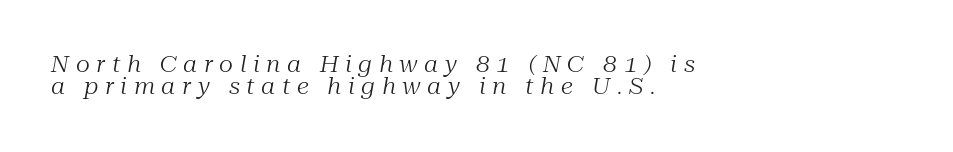
Q: Is the text bold? A: No.
Q: Is the text italic (slanted)? A: Yes, it leans right by about 10 degrees.
Q: Is the text underlined? A: No.
Q: How is the paragraph aligned? A: Left-aligned.
Q: Is the spacing between letters normal or unusually wide? A: Unusually wide.
Q: Is the spacing between lines tight, normal or loose? A: Tight.
